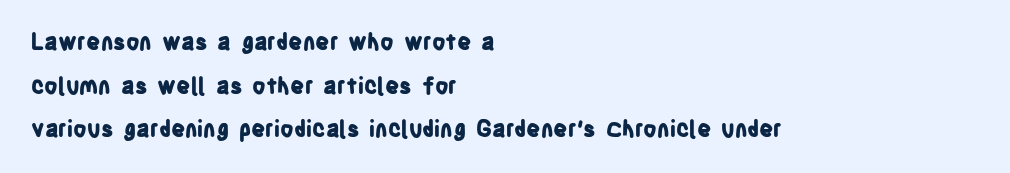
Descenders are the only things crossing below the line. Nope, not italic — everything's standing straight. These lines stack with their left ends in a neat column. The block of text is sparse from top to bottom, with ample space between rows. Between one letter and the next there's only the usual sliver of space.
